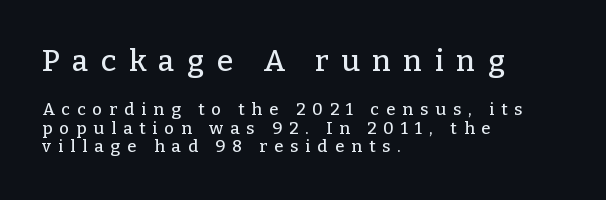
The image shows 30 px serif type, upright; set left-aligned, tight line spacing (1.1x), unusually wide letter spacing (+0.41 em), not underlined; the first (top) block is 1.76x larger; low stroke contrast and a medium x-height.
